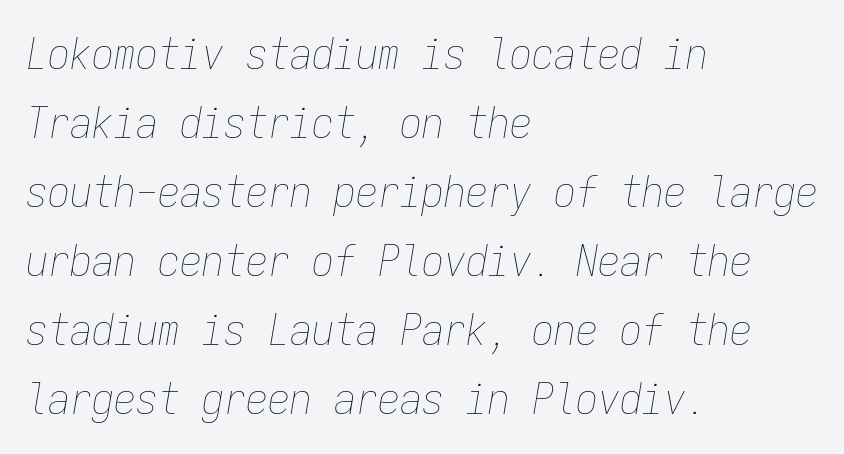
The image shows 44 px thin, condensed type, italic (leaning right), monospaced; set left-aligned, normal line spacing (1.57x), normal letter spacing, not underlined; low stroke contrast and a medium x-height.
